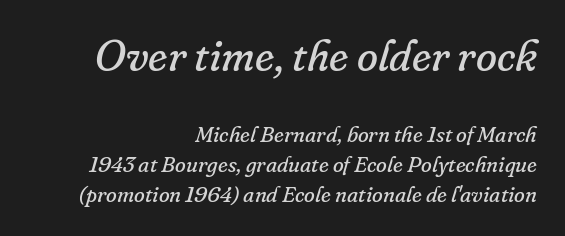
The image shows 43 px regular-weight serif type, italic (leaning right); set right-aligned, normal line spacing (1.35x), normal letter spacing, not underlined; the first (top) block is 1.95x larger; low stroke contrast and a small x-height.
